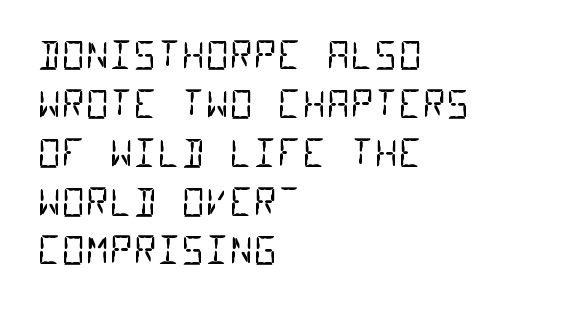
Q: Is the text bold? A: No.
Q: Is the typeface a serif or a sans-serif typeface? A: Sans-serif.
Q: Is the text underlined? A: No.
Q: How is the paragraph aligned? A: Left-aligned.
Q: Is the spacing between letters normal or unusually wide? A: Normal.
Q: Is the spacing between lines tight, normal or loose? A: Normal.
Q: Width (condensed, normal, or wide)? A: Condensed.
Q: Stroke contrast? A: Low.
Q: x-height? A: Large.
Q: Monospaced? A: Yes.
